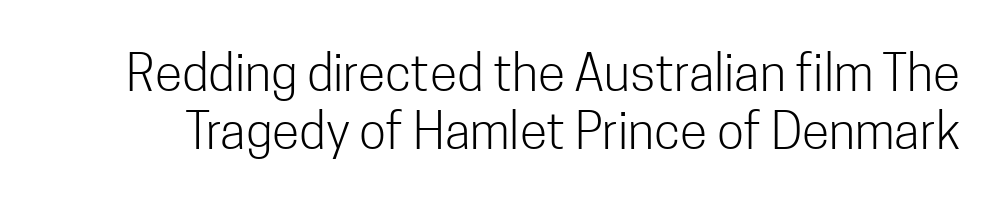
Q: Is the text bold? A: No.
Q: Is the text italic (slanted)? A: No, it is upright.
Q: Is the typeface a serif or a sans-serif typeface? A: Sans-serif.
Q: Is the text underlined? A: No.
Q: Is the spacing between letters normal or unusually wide? A: Normal.
Q: Width (condensed, normal, or wide)? A: Condensed.
Q: Stroke contrast? A: Low.
Q: x-height? A: Medium.
Q: Monospaced? A: No.
